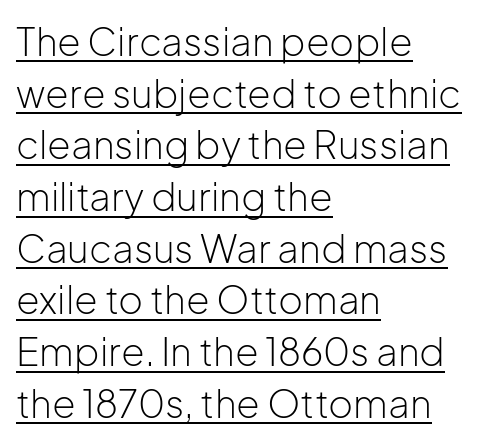
The image shows 38 px light sans-serif type, upright; set left-aligned, normal line spacing (1.36x), normal letter spacing, underlined; low stroke contrast and a medium x-height.
